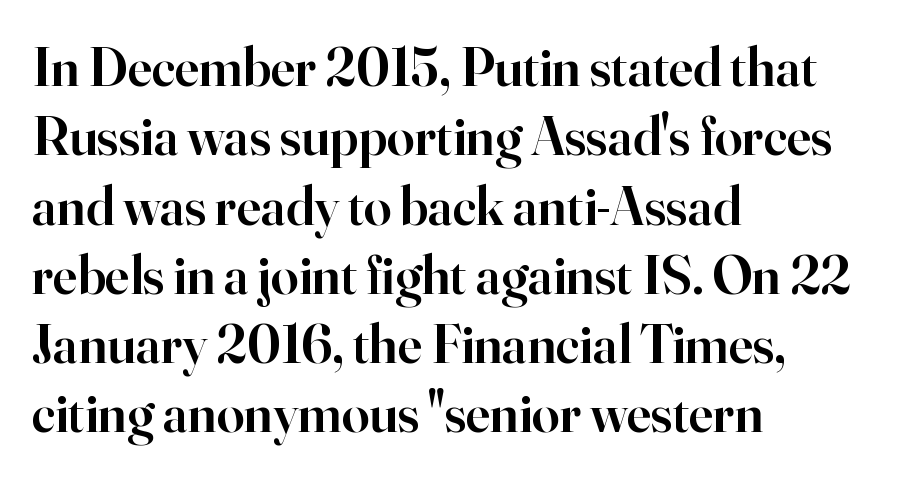
{"serif": "yes", "italic": "no", "bold": "semi", "weight": "semibold", "width": "normal", "stroke_contrast": "high", "x_height": "small", "monospaced": "no", "underline": "no", "align": "left", "line_spacing": "normal", "line_spacing_ratio": 1.26, "letter_spacing": "normal", "letter_spacing_em": 0.0, "glyph_px": 55}
